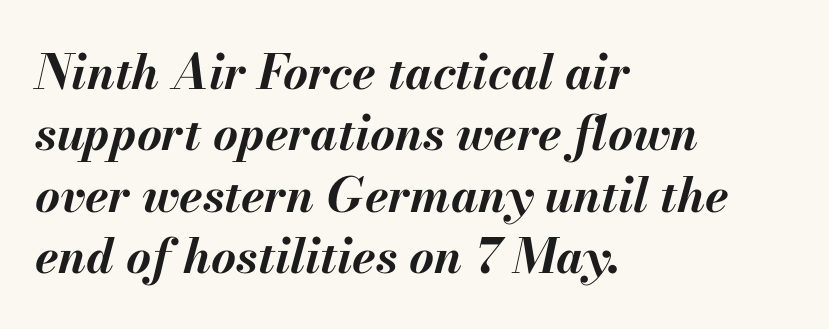
These lines were composed using italics. Here the glyphs are tracked normally, forming tight word shapes. Spacing verdict: proportional, widths tailored to each character. Baseline-to-baseline distance is the conventional proportion of letter height. Decoration check: the copy has no underline. Thick stems and heavy bowls — unmistakably bold.
